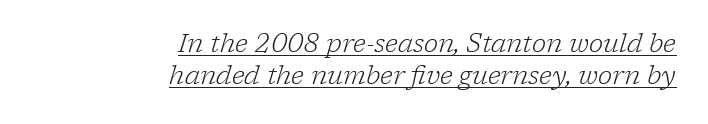
Q: Is the text bold? A: No.
Q: Is the text italic (slanted)? A: Yes, it leans right by about 17 degrees.
Q: Is the text underlined? A: Yes.
Q: How is the paragraph aligned? A: Right-aligned.
Q: Is the spacing between letters normal or unusually wide? A: Normal.
